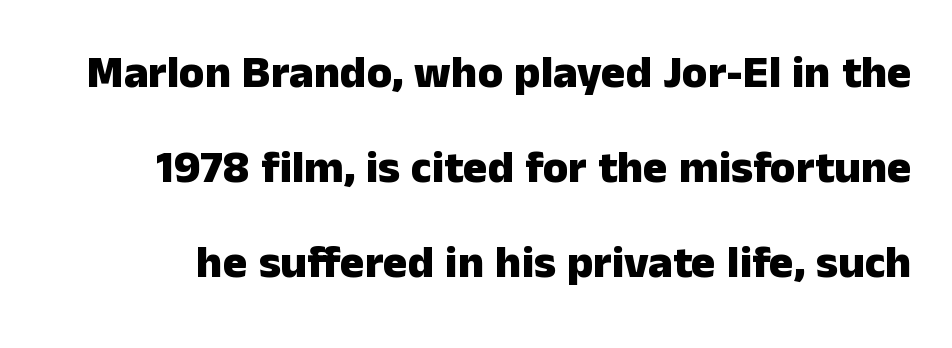
The image shows 46 px heavy sans-serif type, upright; set loose line spacing (2.06x), normal letter spacing, not underlined; low stroke contrast and a medium x-height.
